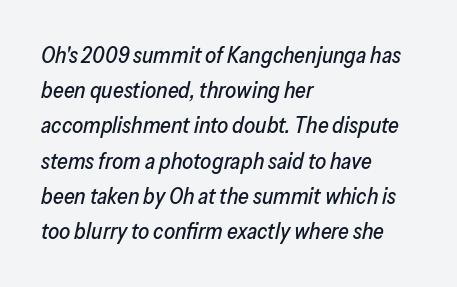
{"italic": "yes", "lean": "right", "slant_degrees": 13, "underline": "no", "align": "left", "line_spacing": "normal", "line_spacing_ratio": 1.6, "letter_spacing": "normal", "letter_spacing_em": 0.0, "glyph_px": 22}
